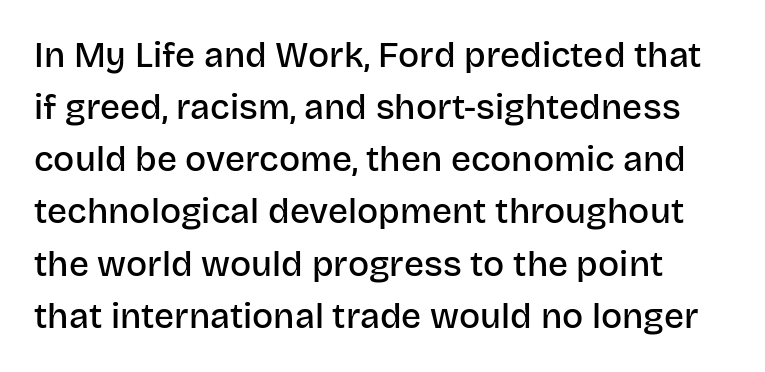
{"serif": "no", "italic": "no", "bold": "semi", "weight": "semibold", "width": "normal", "stroke_contrast": "low", "x_height": "large", "monospaced": "no", "underline": "no", "line_spacing": "normal", "line_spacing_ratio": 1.49, "letter_spacing": "normal", "letter_spacing_em": 0.0, "glyph_px": 35}
